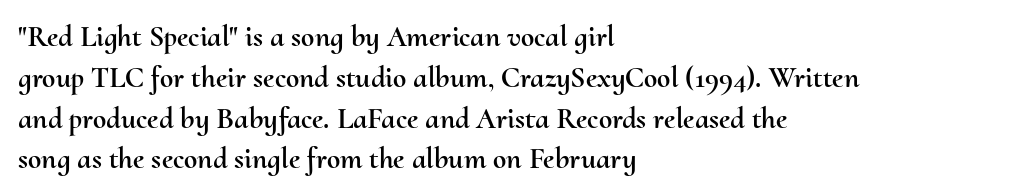
The image shows 30 px text type, upright; set left-aligned, normal line spacing (1.36x), normal letter spacing, not underlined; medium stroke contrast and a small x-height.
